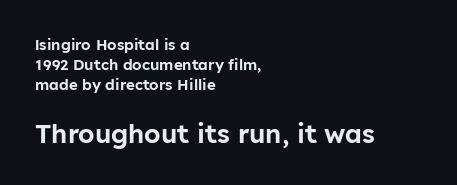
Q: Is the text italic (slanted)? A: No, it is upright.
Q: Is the text underlined? A: No.
Q: How is the paragraph aligned? A: Left-aligned.
Q: Is the spacing between letters normal or unusually wide? A: Normal.
Q: Is the spacing between lines tight, normal or loose? A: Normal.
Q: Which block of text is set in a larger size, the first (top) or the second (bottom)? A: The second (bottom) one.
